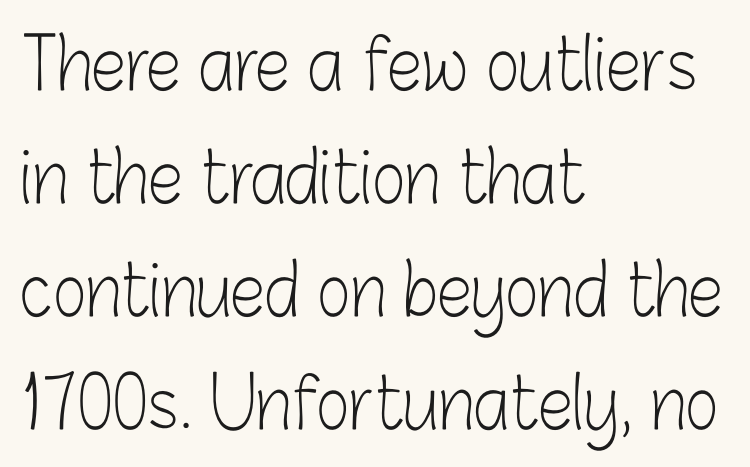
{"serif": "no", "italic": "no", "bold": "no", "weight": "light", "width": "condensed", "stroke_contrast": "low", "x_height": "medium", "monospaced": "no", "underline": "no", "align": "left", "line_spacing": "normal", "line_spacing_ratio": 1.59, "letter_spacing": "normal", "letter_spacing_em": 0.0, "glyph_px": 71}
